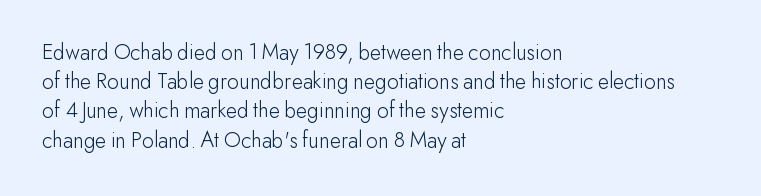
{"italic": "no", "bold": "no", "underline": "no", "align": "left", "line_spacing": "normal", "line_spacing_ratio": 1.27, "letter_spacing": "normal", "letter_spacing_em": 0.0, "glyph_px": 23}
